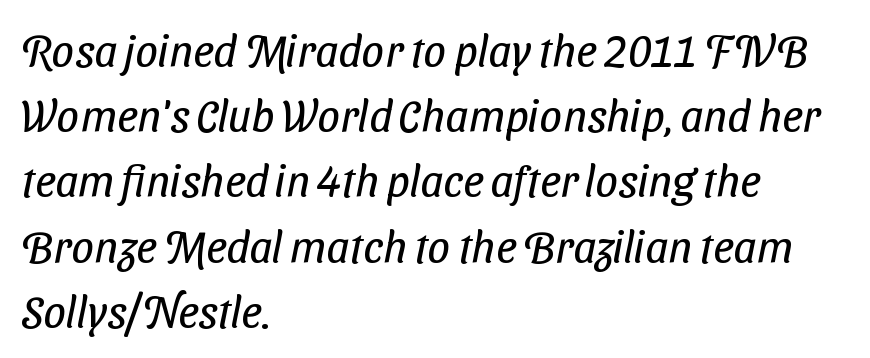
The face used here is rendered with its standard letterfit. The rendering anchors every line to the left-hand side. The foot of each line stays bare and open. Heft: none added — not bold. The line-height multiplier appears to be the usual default.
